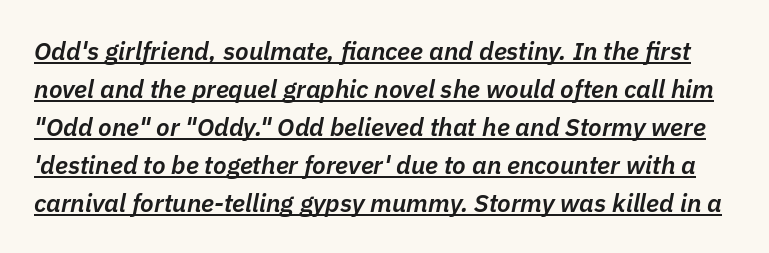
Q: Is the text bold? A: Semi-bold.
Q: Is the text italic (slanted)? A: Yes, it leans right by about 11 degrees.
Q: Is the text underlined? A: Yes.
Q: Is the spacing between letters normal or unusually wide? A: Normal.
Q: Is the spacing between lines tight, normal or loose? A: Normal.
